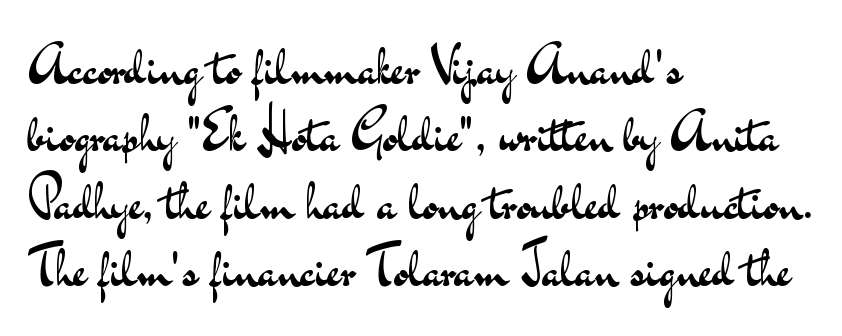
{"serif": "no", "bold": "no", "weight": "regular", "width": "wide", "stroke_contrast": "medium", "x_height": "small", "monospaced": "no", "underline": "no", "align": "left", "line_spacing": "normal", "line_spacing_ratio": 1.27, "letter_spacing": "normal", "letter_spacing_em": 0.0, "glyph_px": 53}
